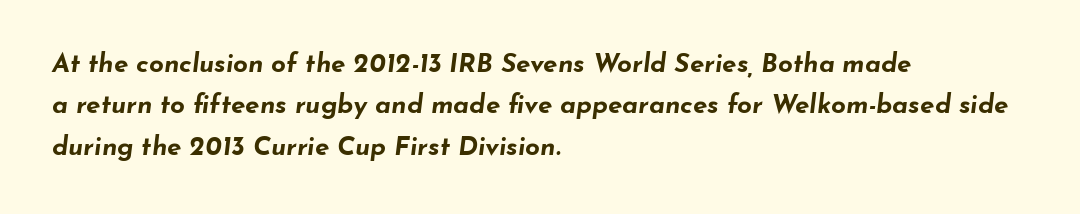
Q: Is the text bold? A: Yes.
Q: Is the text italic (slanted)? A: Yes, it leans right by about 7 degrees.
Q: Is the text underlined? A: No.
Q: How is the paragraph aligned? A: Left-aligned.
Q: Is the spacing between letters normal or unusually wide? A: Normal.
Q: Is the spacing between lines tight, normal or loose? A: Normal.
